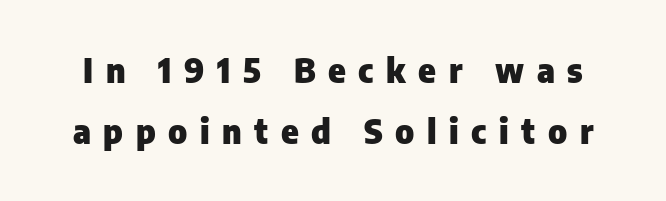
Q: Is the text bold? A: Yes.
Q: Is the text italic (slanted)? A: No, it is upright.
Q: Is the typeface a serif or a sans-serif typeface? A: Sans-serif.
Q: Is the text underlined? A: No.
Q: Is the spacing between letters normal or unusually wide? A: Unusually wide.
Q: Width (condensed, normal, or wide)? A: Normal.
Q: Stroke contrast? A: Low.
Q: x-height? A: Medium.
Q: Monospaced? A: No.
